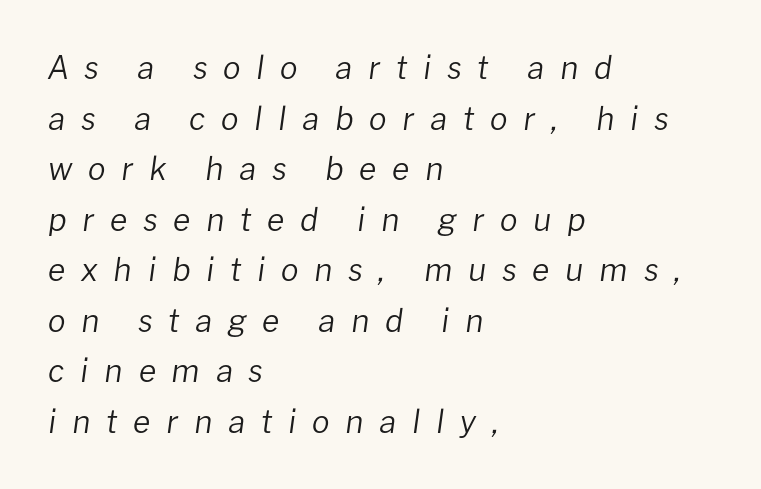
Q: Is the text bold? A: No.
Q: Is the text italic (slanted)? A: Yes, it leans right by about 8 degrees.
Q: Is the text underlined? A: No.
Q: How is the paragraph aligned? A: Left-aligned.
Q: Is the spacing between letters normal or unusually wide? A: Unusually wide.
Q: Is the spacing between lines tight, normal or loose? A: Normal.
Q: Width (condensed, normal, or wide)? A: Normal.
Q: Stroke contrast? A: Low.
Q: x-height? A: Medium.
Q: Monospaced? A: No.
